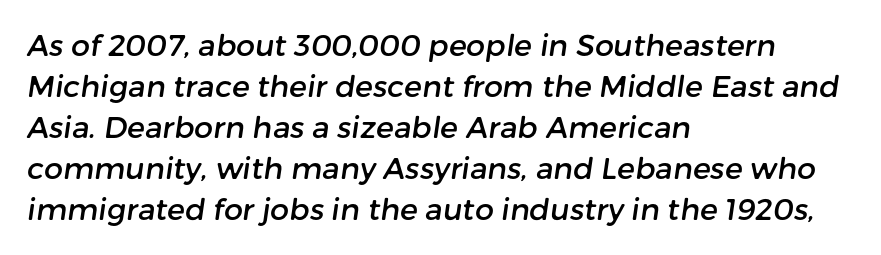
A clean baseline with only descenders dipping below it. The line-height multiplier appears to be the usual default. Compared with typical body copy, the letter spacing here is the same. Does the copy run flush right? No — it runs flush left.
